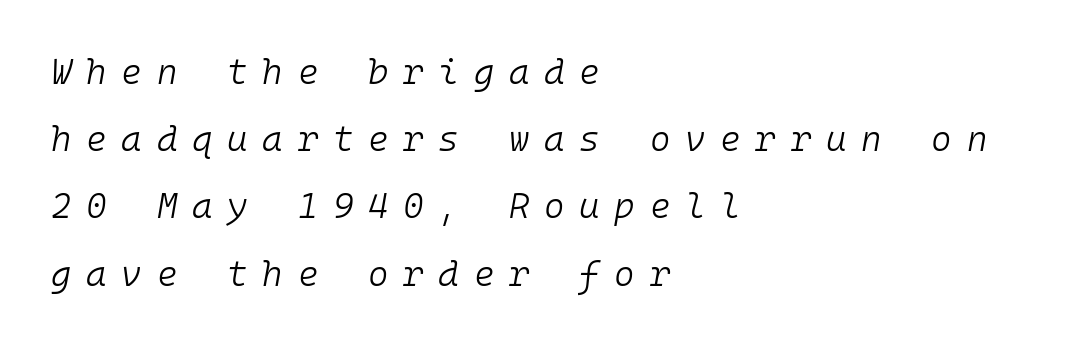
Q: Is the text bold? A: No.
Q: Is the text italic (slanted)? A: Yes, it leans right by about 10 degrees.
Q: Is the text underlined? A: No.
Q: How is the paragraph aligned? A: Left-aligned.
Q: Is the spacing between letters normal or unusually wide? A: Unusually wide.
Q: Is the spacing between lines tight, normal or loose? A: Loose.
Q: Width (condensed, normal, or wide)? A: Normal.
Q: Stroke contrast? A: Low.
Q: x-height? A: Medium.
Q: Monospaced? A: Yes.
